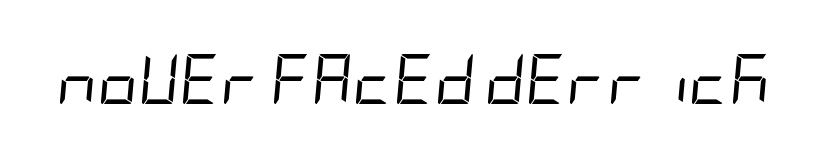
A typesetter would call this zero additional tracking. The typeface has the unassuming heft of standard copy or less. The zone under the glyphs is completely vacant. If you drew a line through each stem, it would be angled.
